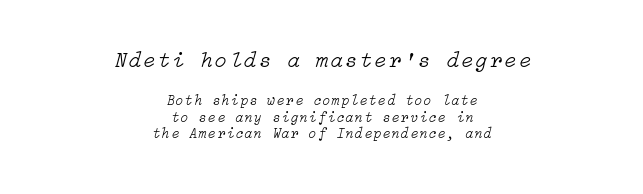
The image shows 22 px text type, italic (leaning right); set centered, line spacing 1.17x, not underlined; the first (top) block is 1.57x larger.
